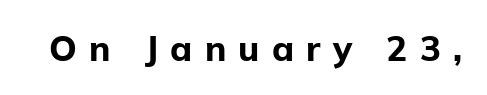
{"serif": "no", "italic": "no", "bold": "yes", "weight": "bold", "width": "normal", "stroke_contrast": "low", "x_height": "medium", "monospaced": "no", "underline": "no", "letter_spacing": "wide", "letter_spacing_em": 0.35, "glyph_px": 35}
